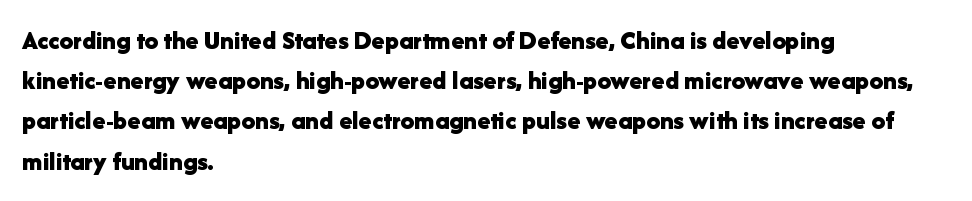
Q: Is the text bold? A: Yes.
Q: Is the text italic (slanted)? A: No, it is upright.
Q: Is the text underlined? A: No.
Q: How is the paragraph aligned? A: Left-aligned.
Q: Is the spacing between letters normal or unusually wide? A: Normal.
Q: Is the spacing between lines tight, normal or loose? A: Normal.
